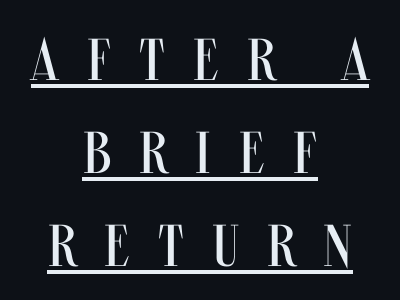
The image shows 59 px regular-weight, condensed sans-serif type, upright; set centered, normal line spacing (1.58x), unusually wide letter spacing (+0.48 em), underlined; medium stroke contrast and a large x-height.
